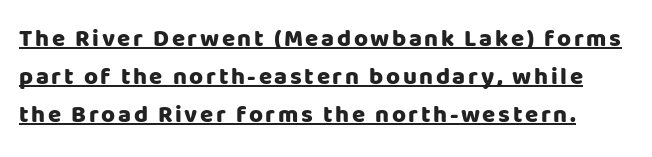
Students, observe: this is what conventionally led text looks like. What weight is shown? A full bold with thick strokes. The font's upright variant was chosen for this text. Beneath each row of characters lies a ruled line.
